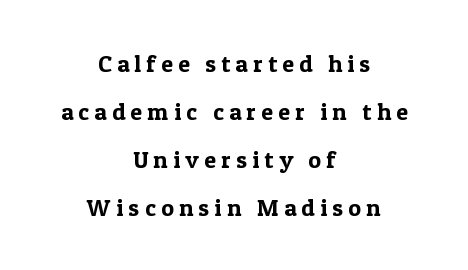
{"italic": "no", "underline": "no", "align": "center", "line_spacing": "loose", "line_spacing_ratio": 2.0, "letter_spacing": "wide", "letter_spacing_em": 0.22, "glyph_px": 24}
